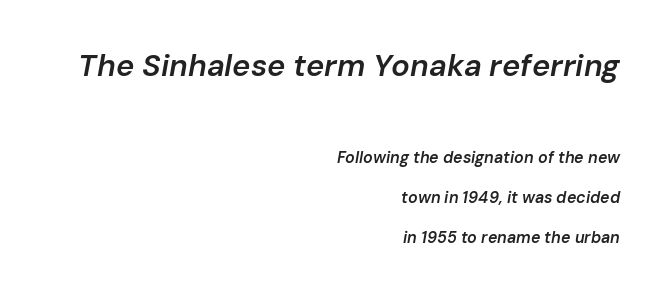
Descenders hang freely into open space. Spacing verdict: proportional, widths tailored to each character. The block of text is sparse from top to bottom, with ample space between rows. Visually, the top section dominates because its glyphs are scaled up. Each line ends at the same right margin while the left side varies. Default kerning and tracking; the words read as compact shapes.
